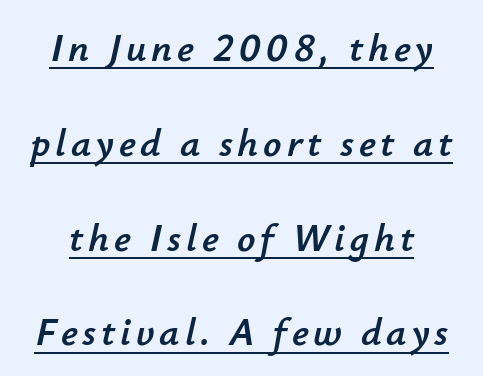
Interline gaps are noticeably wide in this sample. Glance below the letters and you will spot a drawn line. The face used here is proportionally spaced, like ordinary book or web type. Italic? Definitely — the glyphs are oblique.
